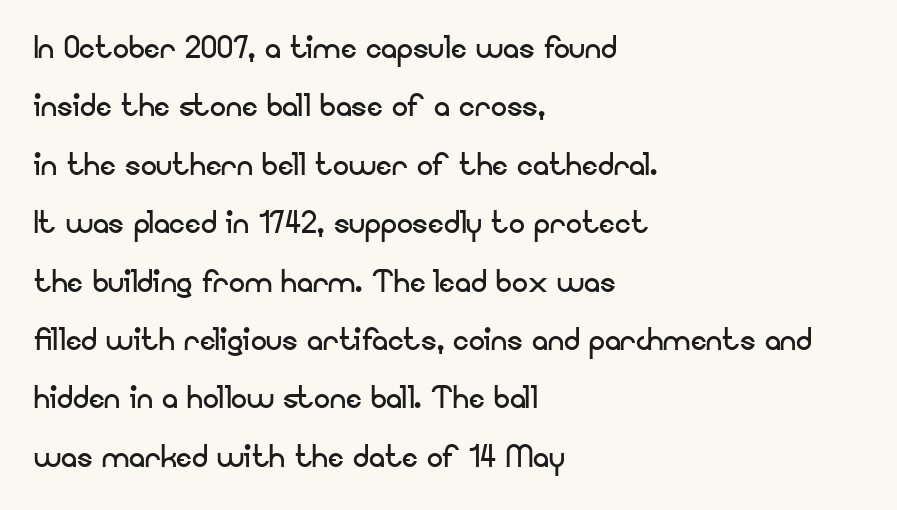
The image shows 40 px regular-weight sans-serif type, upright; set left-aligned, normal line spacing (1.46x), normal letter spacing, not underlined; low stroke contrast and a small x-height.
